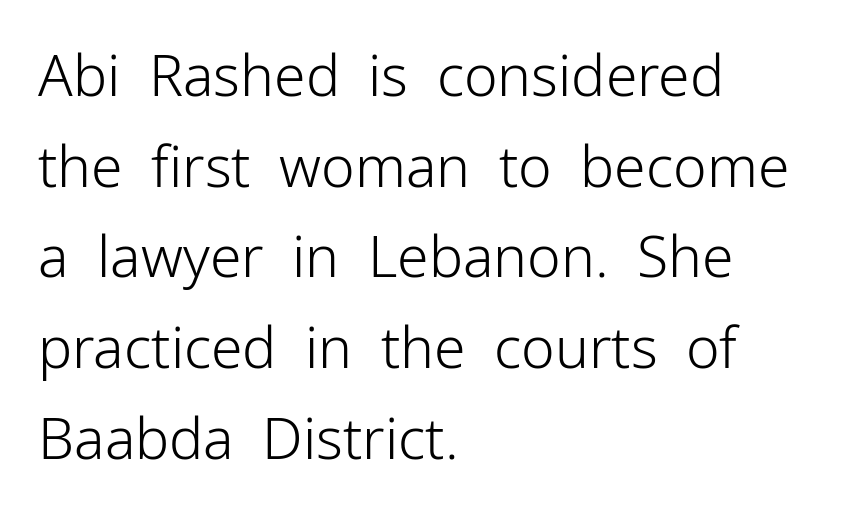
The image shows 57 px light sans-serif type, upright; set left-aligned, normal line spacing (1.59x), normal letter spacing, not underlined; low stroke contrast and a medium x-height.
